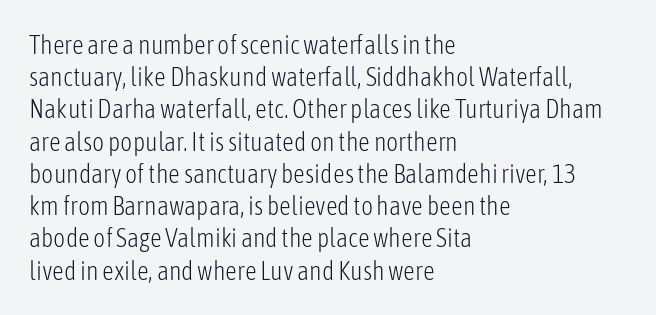
The image shows 26 px text type, upright; set left-aligned, line spacing 1.24x, normal letter spacing, not underlined.
